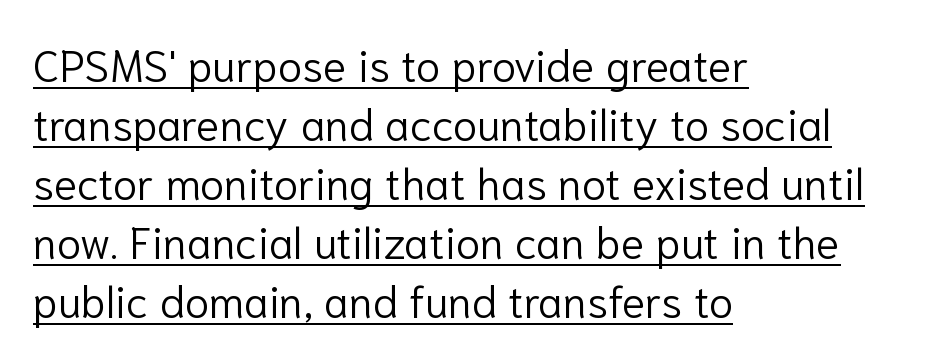
Q: Is the text bold? A: No.
Q: Is the text italic (slanted)? A: No, it is upright.
Q: Is the typeface a serif or a sans-serif typeface? A: Sans-serif.
Q: Is the text underlined? A: Yes.
Q: How is the paragraph aligned? A: Left-aligned.
Q: Is the spacing between letters normal or unusually wide? A: Normal.
Q: Is the spacing between lines tight, normal or loose? A: Normal.
Q: Width (condensed, normal, or wide)? A: Normal.
Q: Stroke contrast? A: Low.
Q: x-height? A: Medium.
Q: Monospaced? A: No.
